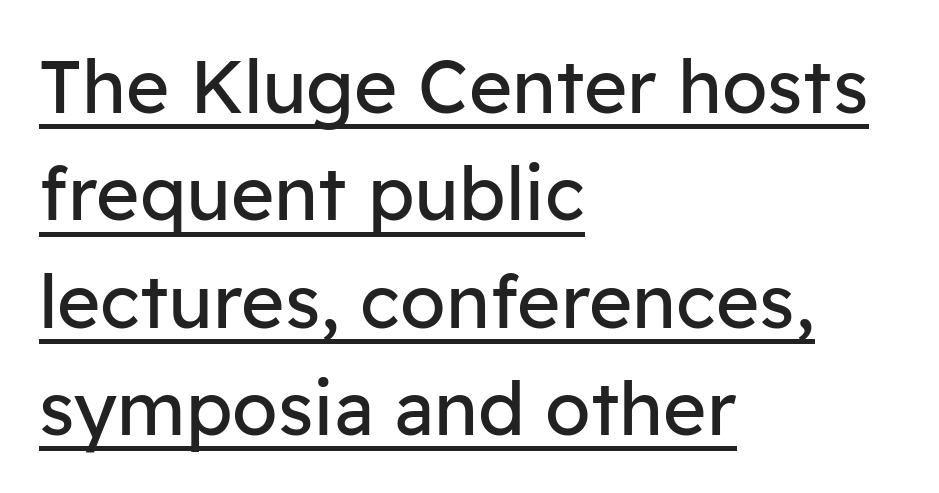
Q: Is the text bold? A: No.
Q: Is the text italic (slanted)? A: No, it is upright.
Q: Is the typeface a serif or a sans-serif typeface? A: Sans-serif.
Q: Is the text underlined? A: Yes.
Q: How is the paragraph aligned? A: Left-aligned.
Q: Is the spacing between letters normal or unusually wide? A: Normal.
Q: Is the spacing between lines tight, normal or loose? A: Normal.
Q: Width (condensed, normal, or wide)? A: Normal.
Q: Stroke contrast? A: Low.
Q: x-height? A: Medium.
Q: Monospaced? A: No.
